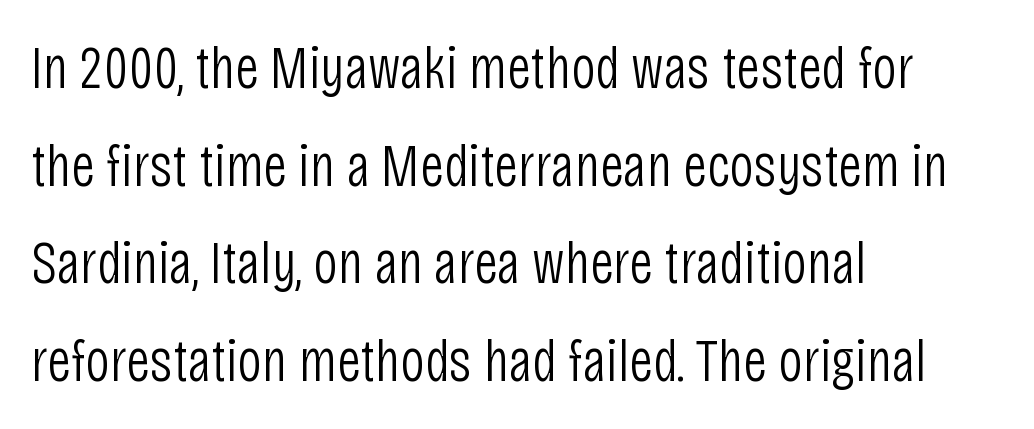
The letterforms sit at book weight or below. Successive baselines arrive at the customary interval. How are the letters spaced? Ordinarily, with no added tracking. The string is rendered with underlining switched off. The font's upright variant was chosen for this text. The ragged edge is on the right, which tells us the setting is flush left.
